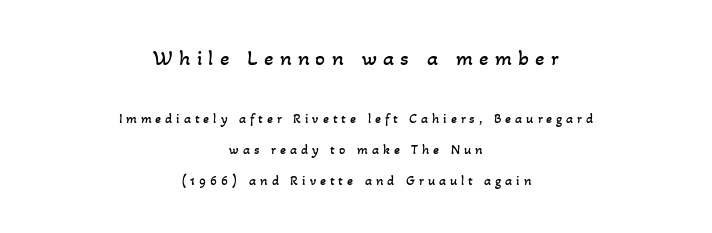
The image shows 22 px text type; set centered, loose line spacing (2.2x), unusually wide letter spacing (+0.28 em), not underlined; the first (top) block is 1.57x larger.
